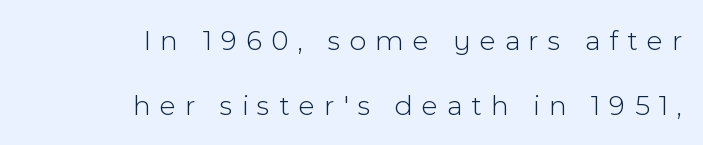
The image shows 29 px light sans-serif type, upright; set right-aligned, loose line spacing (2.25x), unusually wide letter spacing (+0.32 em), not underlined; a medium x-height.
